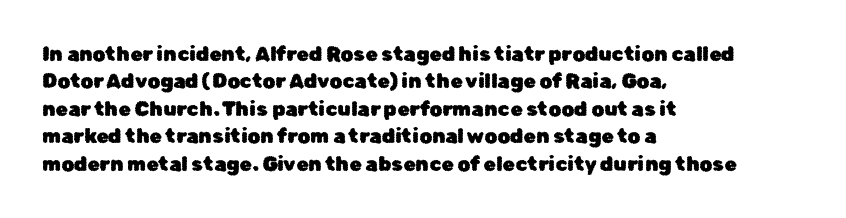
Q: Is the text italic (slanted)? A: No, it is upright.
Q: Is the text underlined? A: No.
Q: How is the paragraph aligned? A: Left-aligned.
Q: Is the spacing between letters normal or unusually wide? A: Normal.
Q: Is the spacing between lines tight, normal or loose? A: Normal.
